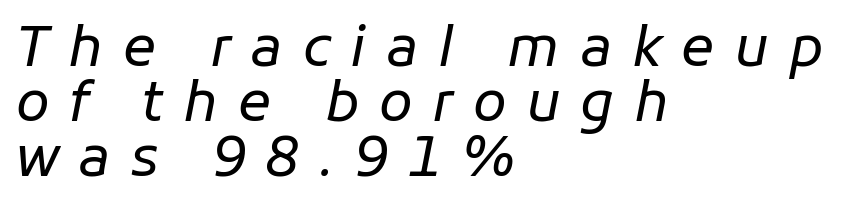
The image shows 55 px regular-weight type, italic (leaning right); set left-aligned, tight line spacing (1.0x), unusually wide letter spacing (+0.36 em), not underlined; low stroke contrast and a medium x-height.
